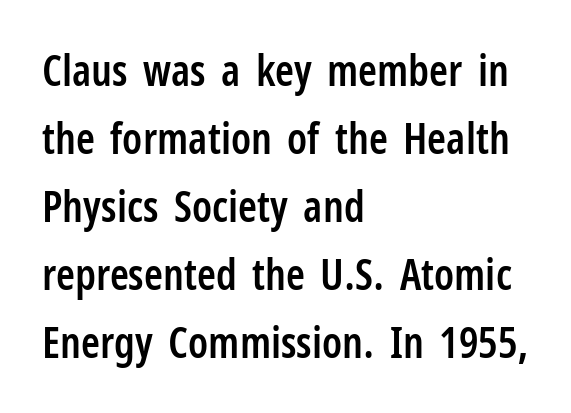
Q: Is the text bold? A: Semi-bold.
Q: Is the text italic (slanted)? A: No, it is upright.
Q: Is the typeface a serif or a sans-serif typeface? A: Sans-serif.
Q: Is the text underlined? A: No.
Q: How is the paragraph aligned? A: Left-aligned.
Q: Is the spacing between letters normal or unusually wide? A: Normal.
Q: Is the spacing between lines tight, normal or loose? A: Normal.
Q: Width (condensed, normal, or wide)? A: Condensed.
Q: Stroke contrast? A: Low.
Q: x-height? A: Medium.
Q: Monospaced? A: No.
